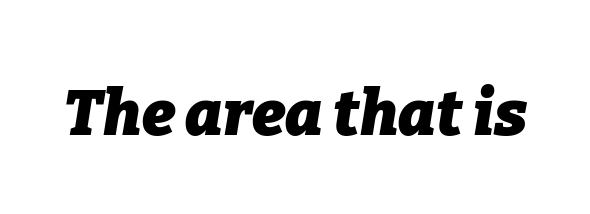
The image shows 63 px heavy type, italic (leaning right); set normal letter spacing, not underlined; low stroke contrast and a medium x-height.
